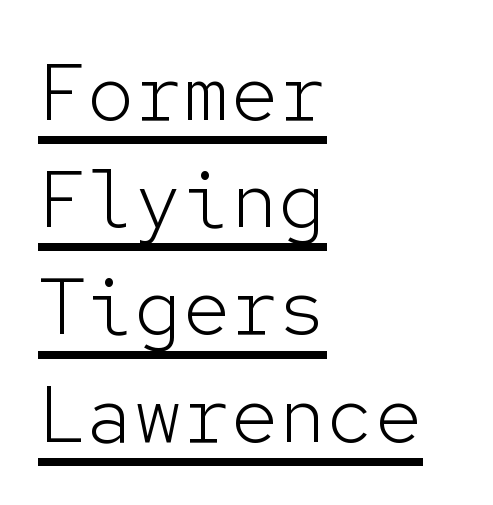
Q: Is the text bold? A: No.
Q: Is the text italic (slanted)? A: No, it is upright.
Q: Is the typeface a serif or a sans-serif typeface? A: Sans-serif.
Q: Is the text underlined? A: Yes.
Q: How is the paragraph aligned? A: Left-aligned.
Q: Is the spacing between letters normal or unusually wide? A: Normal.
Q: Is the spacing between lines tight, normal or loose? A: Normal.
Q: Width (condensed, normal, or wide)? A: Normal.
Q: Stroke contrast? A: Low.
Q: x-height? A: Medium.
Q: Monospaced? A: Yes.
